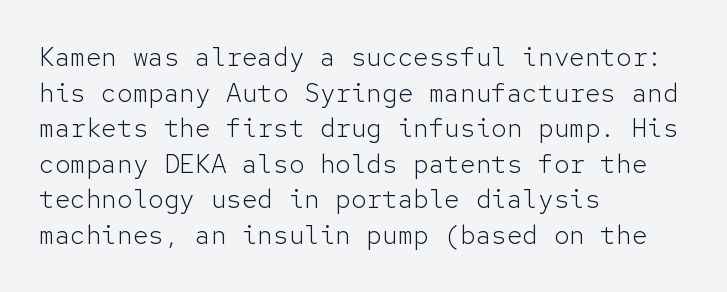
{"italic": "no", "bold": "no", "underline": "no", "align": "left", "line_spacing": "normal", "line_spacing_ratio": 1.37, "letter_spacing": "normal", "letter_spacing_em": 0.0, "glyph_px": 26}
